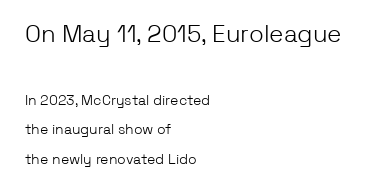
Q: Is the text bold? A: No.
Q: Is the text italic (slanted)? A: No, it is upright.
Q: Is the text underlined? A: No.
Q: How is the paragraph aligned? A: Left-aligned.
Q: Is the spacing between letters normal or unusually wide? A: Normal.
Q: Is the spacing between lines tight, normal or loose? A: Loose.
Q: Which block of text is set in a larger size, the first (top) or the second (bottom)? A: The first (top) one.
